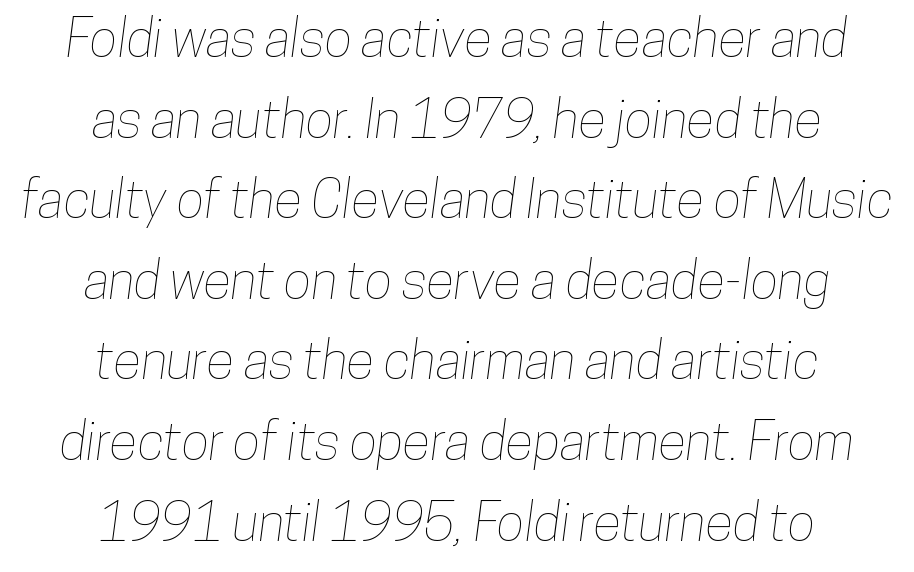
Q: Is the text underlined? A: No.
Q: How is the paragraph aligned? A: Centered.
Q: Is the spacing between letters normal or unusually wide? A: Normal.
Q: Is the spacing between lines tight, normal or loose? A: Normal.
Q: Width (condensed, normal, or wide)? A: Condensed.
Q: Stroke contrast? A: Low.
Q: x-height? A: Medium.
Q: Monospaced? A: No.
